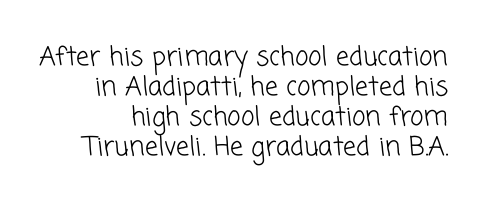
{"bold": "no", "underline": "no", "align": "right", "line_spacing_ratio": 1.16, "letter_spacing": "normal", "letter_spacing_em": 0.0, "glyph_px": 26}
